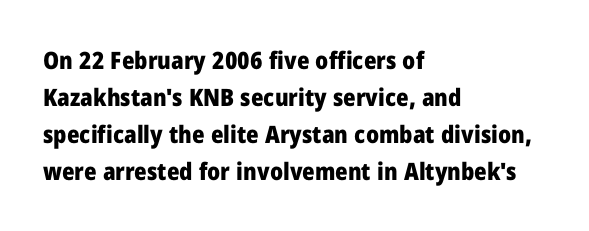
These lines sit exactly where default settings would place them. Descenders are the only things crossing below the line. As a designer I'd log this as weight 700, bold. Where is the straight margin? On the left. The axis of the letterforms is exactly vertical. No extra tracking has been applied to these lines.
